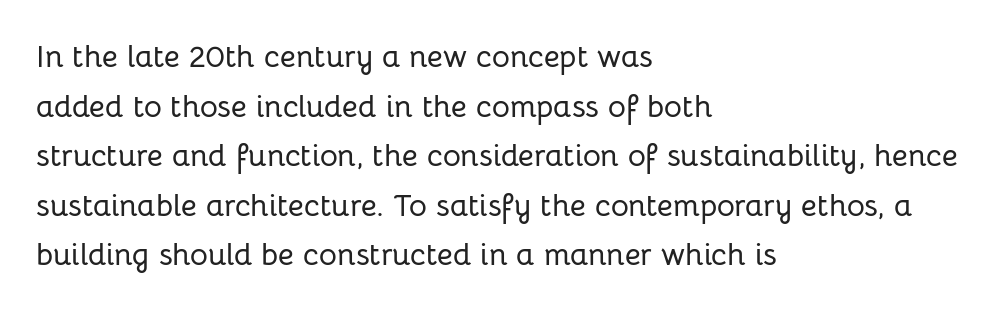
The image shows 31 px sans-serif type, upright; set left-aligned, normal line spacing (1.6x), normal letter spacing, not underlined; low stroke contrast and a medium x-height.
